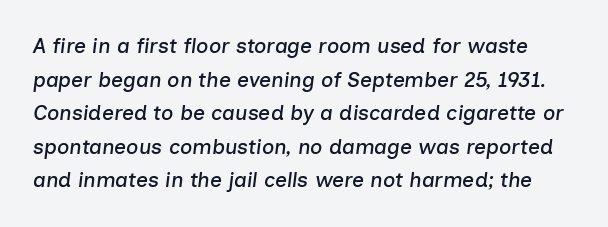
{"italic": "yes", "lean": "right", "slant_degrees": 7, "underline": "no", "line_spacing": "normal", "line_spacing_ratio": 1.6, "letter_spacing": "normal", "letter_spacing_em": 0.0, "glyph_px": 21}
